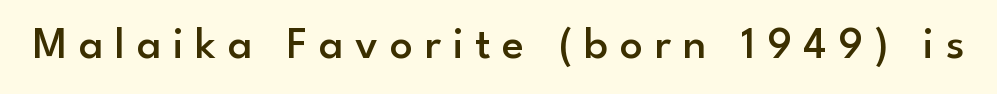
{"serif": "no", "italic": "no", "bold": "semi", "weight": "semibold", "width": "normal", "stroke_contrast": "low", "x_height": "small", "monospaced": "no", "underline": "no", "letter_spacing": "wide", "letter_spacing_em": 0.26, "glyph_px": 45}
